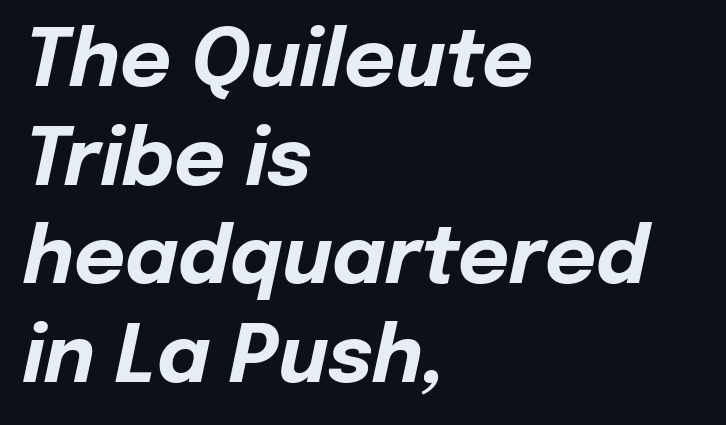
The image shows 79 px bold type, italic (leaning right); set left-aligned, normal line spacing (1.25x), normal letter spacing, not underlined; low stroke contrast and a medium x-height.
